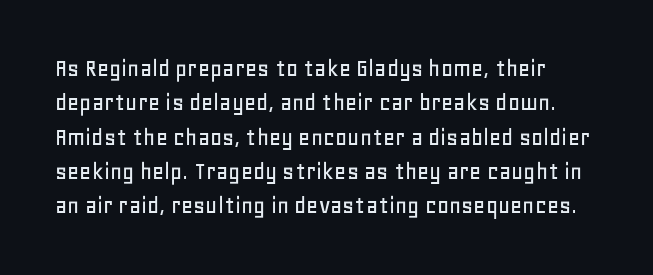
The image shows 26 px text type, upright; set normal line spacing (1.32x), normal letter spacing, not underlined.
